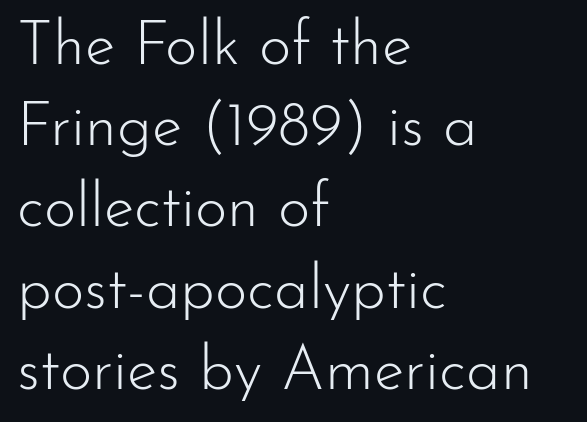
{"serif": "no", "italic": "no", "bold": "no", "weight": "light", "width": "normal", "stroke_contrast": "low", "x_height": "small", "monospaced": "no", "underline": "no", "align": "left", "line_spacing": "normal", "line_spacing_ratio": 1.31, "letter_spacing": "normal", "letter_spacing_em": 0.0, "glyph_px": 62}
